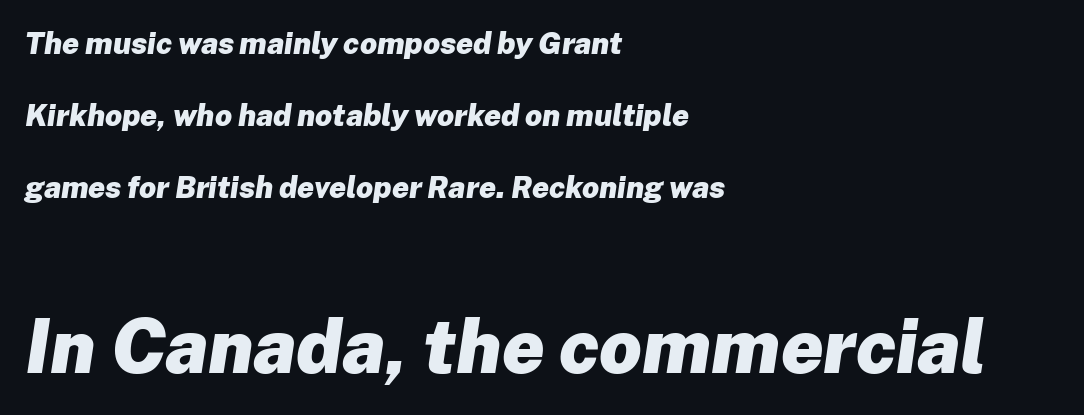
Q: Is the text bold? A: Yes.
Q: Is the text italic (slanted)? A: Yes, it leans right by about 8 degrees.
Q: Is the text underlined? A: No.
Q: How is the paragraph aligned? A: Left-aligned.
Q: Is the spacing between letters normal or unusually wide? A: Normal.
Q: Is the spacing between lines tight, normal or loose? A: Loose.
Q: Which block of text is set in a larger size, the first (top) or the second (bottom)? A: The second (bottom) one.
Q: Width (condensed, normal, or wide)? A: Normal.
Q: Stroke contrast? A: Low.
Q: x-height? A: Medium.
Q: Monospaced? A: No.
